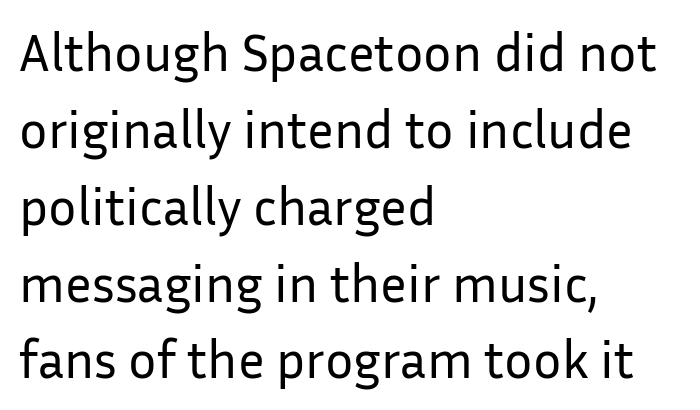
Q: Is the text bold? A: No.
Q: Is the text italic (slanted)? A: No, it is upright.
Q: Is the typeface a serif or a sans-serif typeface? A: Sans-serif.
Q: Is the text underlined? A: No.
Q: How is the paragraph aligned? A: Left-aligned.
Q: Is the spacing between letters normal or unusually wide? A: Normal.
Q: Is the spacing between lines tight, normal or loose? A: Normal.
Q: Width (condensed, normal, or wide)? A: Normal.
Q: Stroke contrast? A: Low.
Q: x-height? A: Medium.
Q: Monospaced? A: No.
